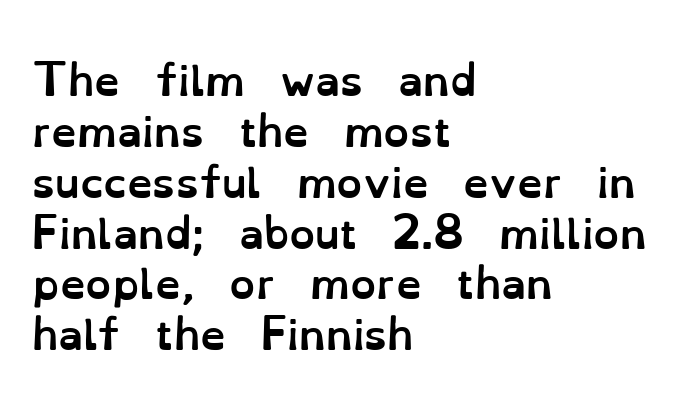
The image shows 41 px semibold type, upright; set left-aligned, line spacing 1.24x, normal letter spacing, not underlined; low stroke contrast and a small x-height.
